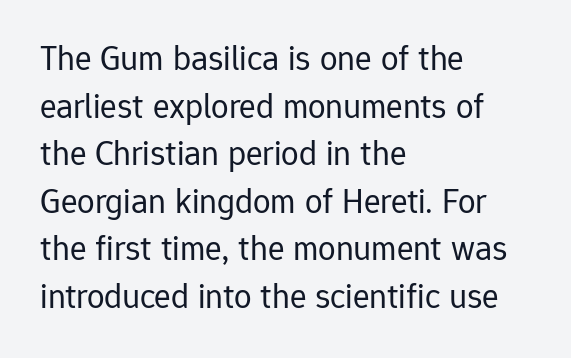
{"serif": "no", "italic": "no", "bold": "no", "weight": "regular", "width": "normal", "stroke_contrast": "low", "x_height": "medium", "monospaced": "no", "underline": "no", "align": "left", "line_spacing": "normal", "line_spacing_ratio": 1.36, "letter_spacing": "normal", "letter_spacing_em": 0.0, "glyph_px": 35}
